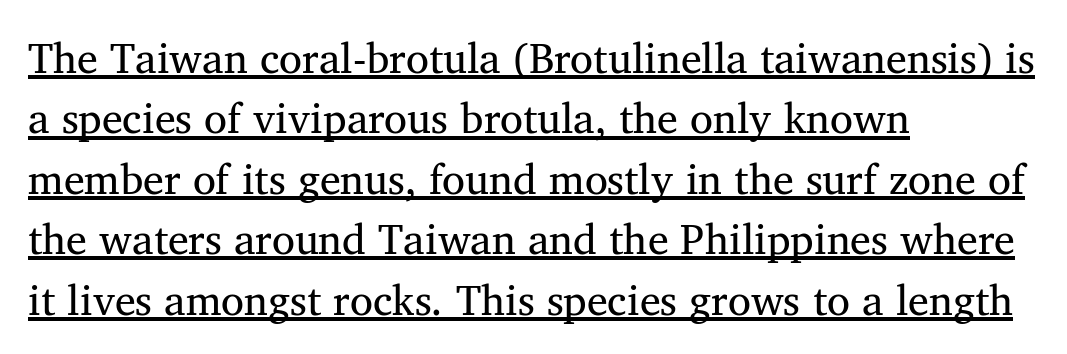
{"serif": "yes", "italic": "no", "bold": "no", "weight": "regular", "width": "normal", "stroke_contrast": "medium", "x_height": "medium", "monospaced": "no", "underline": "yes", "align": "left", "line_spacing": "normal", "line_spacing_ratio": 1.44, "letter_spacing": "normal", "letter_spacing_em": 0.0, "glyph_px": 42}
